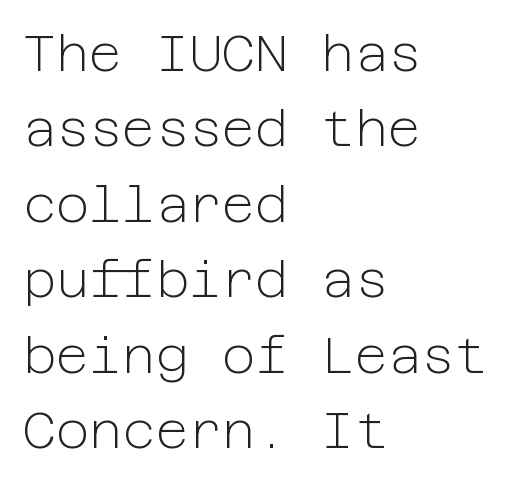
{"serif": "no", "italic": "no", "bold": "no", "weight": "light", "width": "normal", "stroke_contrast": "low", "x_height": "medium", "underline": "no", "align": "left", "line_spacing": "normal", "line_spacing_ratio": 1.48, "letter_spacing": "normal", "letter_spacing_em": 0.0, "glyph_px": 51}
